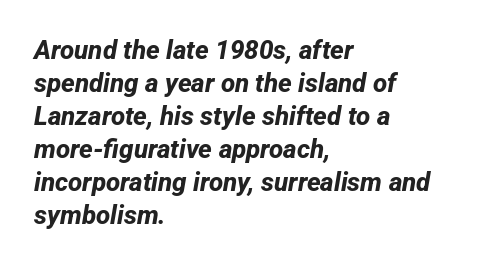
Does the leading feel generous? No, just average. Letters rest on an invisible, unmarked baseline. The glyphs have the mass of a bold cut. Typeset ragged right — the left edge is the straight one.
